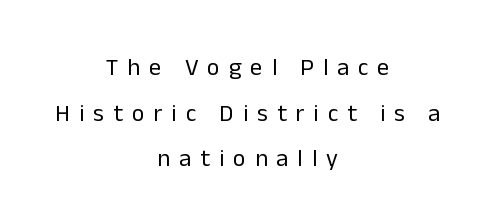
{"italic": "no", "bold": "no", "underline": "no", "align": "center", "line_spacing": "loose", "line_spacing_ratio": 1.9, "letter_spacing": "wide", "letter_spacing_em": 0.38, "glyph_px": 24}
